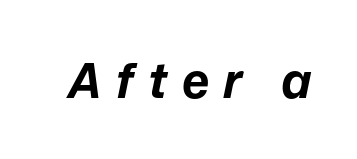
You could only call the tracking loose — the letters float apart. Clear beneath every line of the passage. Weight: bold. The specimen reads as italic at a glance. Here the designer chose a conventional face with non-uniform glyph widths.
